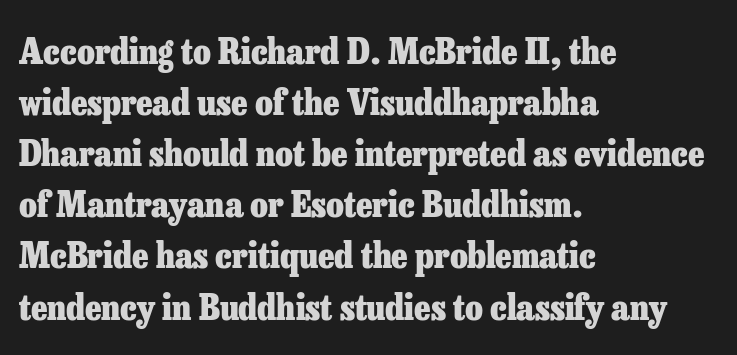
Q: Is the text bold? A: Yes.
Q: Is the text italic (slanted)? A: No, it is upright.
Q: Is the typeface a serif or a sans-serif typeface? A: Serif.
Q: Is the text underlined? A: No.
Q: How is the paragraph aligned? A: Left-aligned.
Q: Is the spacing between letters normal or unusually wide? A: Normal.
Q: Is the spacing between lines tight, normal or loose? A: Normal.
Q: Width (condensed, normal, or wide)? A: Normal.
Q: Stroke contrast? A: Low.
Q: x-height? A: Medium.
Q: Monospaced? A: No.
